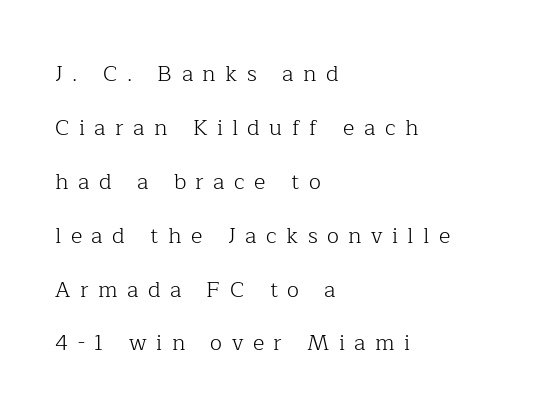
The image shows 22 px text type, upright; set left-aligned, loose line spacing (2.45x), unusually wide letter spacing (+0.43 em), not underlined.
